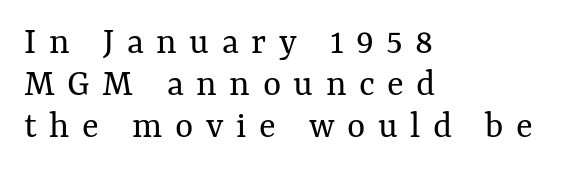
{"italic": "no", "bold": "no", "weight": "regular", "width": "normal", "stroke_contrast": "medium", "x_height": "medium", "monospaced": "no", "underline": "no", "align": "left", "line_spacing": "tight", "line_spacing_ratio": 1.08, "letter_spacing": "wide", "letter_spacing_em": 0.32, "glyph_px": 39}
